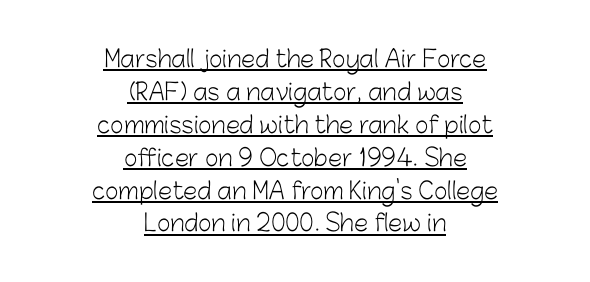
{"italic": "no", "bold": "no", "underline": "yes", "align": "center", "line_spacing": "normal", "line_spacing_ratio": 1.43, "letter_spacing": "normal", "letter_spacing_em": 0.0, "glyph_px": 23}
